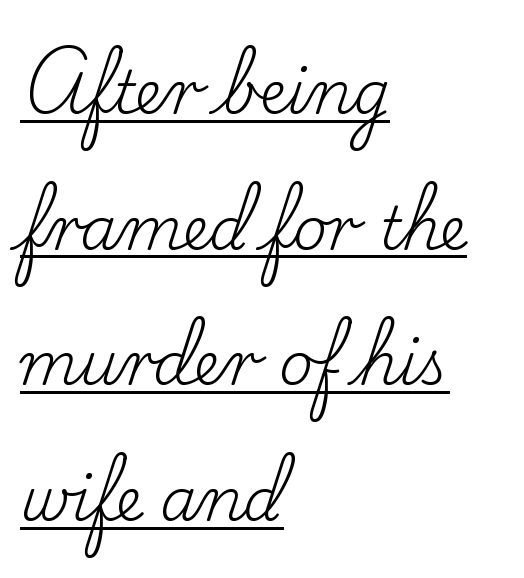
Q: Is the text bold? A: No.
Q: Is the text italic (slanted)? A: Yes.
Q: Is the typeface a serif or a sans-serif typeface? A: Serif.
Q: Is the text underlined? A: Yes.
Q: How is the paragraph aligned? A: Left-aligned.
Q: Is the spacing between letters normal or unusually wide? A: Normal.
Q: Is the spacing between lines tight, normal or loose? A: Loose.
Q: Width (condensed, normal, or wide)? A: Normal.
Q: Stroke contrast? A: Low.
Q: x-height? A: Small.
Q: Monospaced? A: No.
